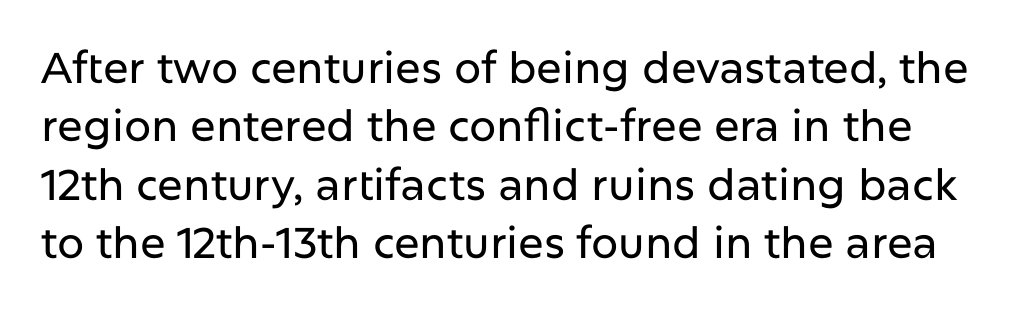
Q: Is the text italic (slanted)? A: No, it is upright.
Q: Is the typeface a serif or a sans-serif typeface? A: Sans-serif.
Q: Is the text underlined? A: No.
Q: Is the spacing between letters normal or unusually wide? A: Normal.
Q: Is the spacing between lines tight, normal or loose? A: Normal.
Q: Width (condensed, normal, or wide)? A: Normal.
Q: Stroke contrast? A: Low.
Q: x-height? A: Medium.
Q: Monospaced? A: No.
